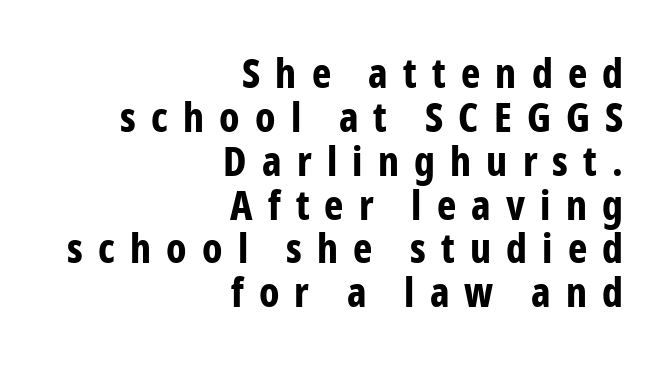
The image shows 41 px bold, condensed sans-serif type, upright; set right-aligned, tight line spacing (1.07x), unusually wide letter spacing (+0.37 em), not underlined; low stroke contrast and a medium x-height.
